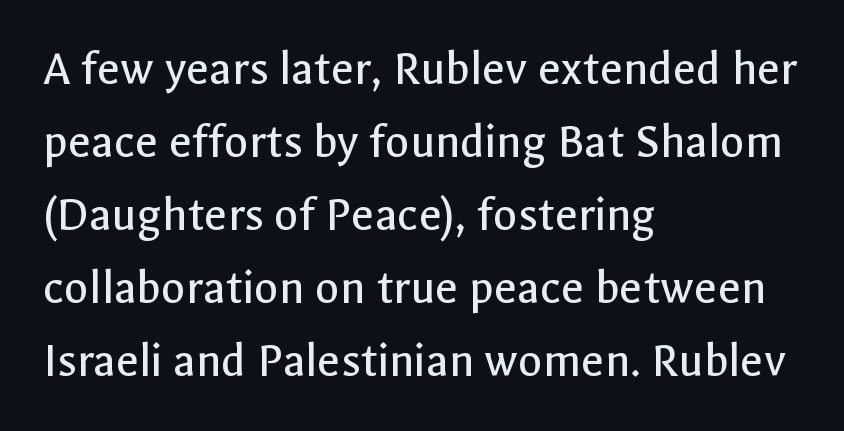
The passage shown is typed in a proportional face where columns would drift. No extra ink here — the face is not bold. The specimen reads as upright at a glance. Beneath every word, the page is bare. Characters follow at the spacing the type designer built in.
